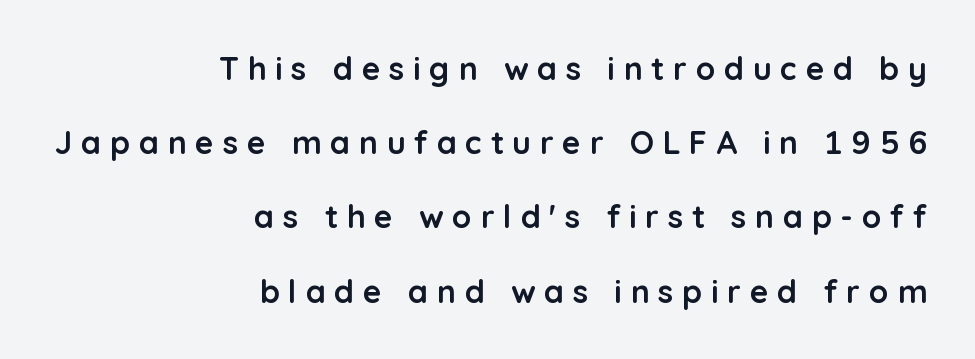
{"serif": "no", "italic": "no", "bold": "yes", "weight": "semibold", "width": "normal", "stroke_contrast": "low", "x_height": "medium", "monospaced": "no", "underline": "no", "align": "right", "line_spacing": "loose", "line_spacing_ratio": 2.32, "letter_spacing": "wide", "letter_spacing_em": 0.27, "glyph_px": 32}
